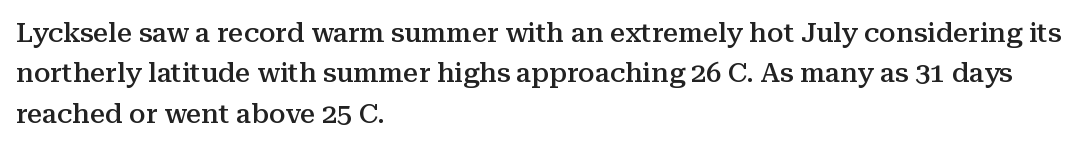
The image shows 27 px text type, upright; set left-aligned, normal line spacing (1.5x), normal letter spacing, not underlined.
